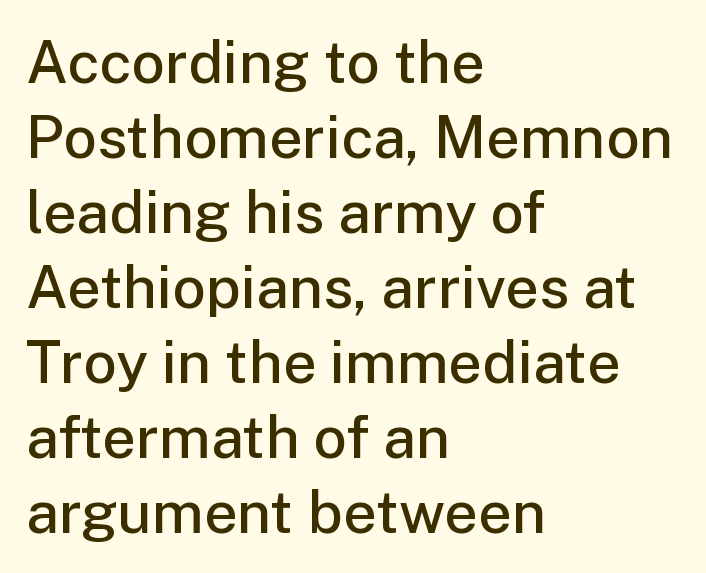
{"serif": "no", "italic": "no", "bold": "semi", "weight": "semibold", "width": "normal", "stroke_contrast": "low", "x_height": "medium", "monospaced": "no", "underline": "no", "align": "left", "line_spacing": "normal", "line_spacing_ratio": 1.27, "letter_spacing": "normal", "letter_spacing_em": 0.0, "glyph_px": 59}
